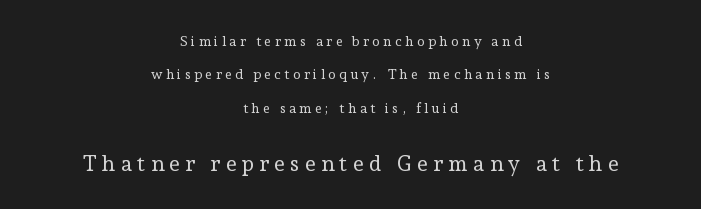
The image shows 22 px text type, upright; set centered, loose line spacing (2.39x), unusually wide letter spacing (+0.23 em), not underlined; the second (bottom) block is 1.57x larger.
